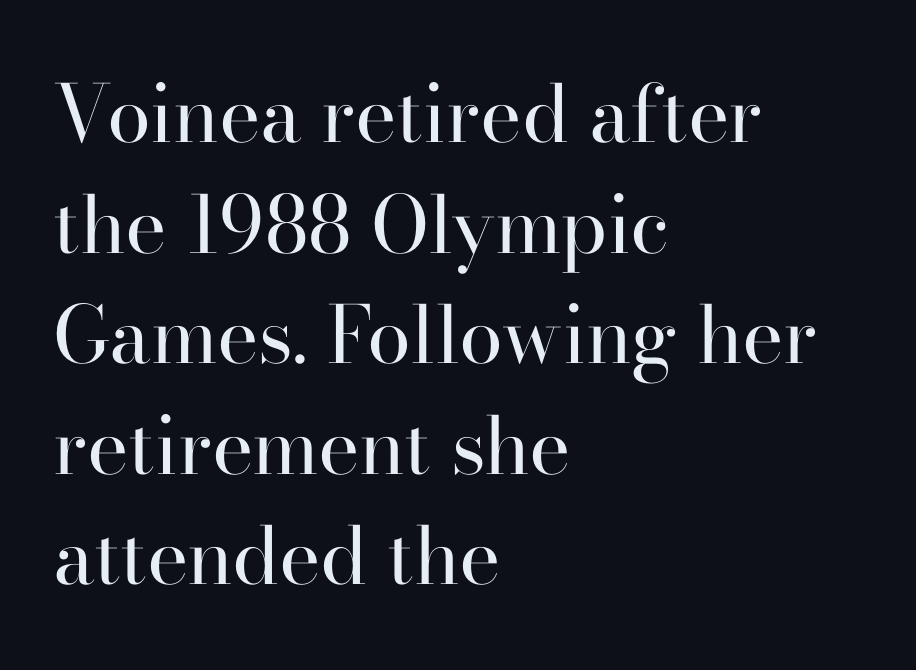
Q: Is the text bold? A: No.
Q: Is the text italic (slanted)? A: No, it is upright.
Q: Is the typeface a serif or a sans-serif typeface? A: Serif.
Q: Is the text underlined? A: No.
Q: How is the paragraph aligned? A: Left-aligned.
Q: Is the spacing between letters normal or unusually wide? A: Normal.
Q: Is the spacing between lines tight, normal or loose? A: Normal.
Q: Width (condensed, normal, or wide)? A: Normal.
Q: Stroke contrast? A: High.
Q: x-height? A: Small.
Q: Monospaced? A: No.
